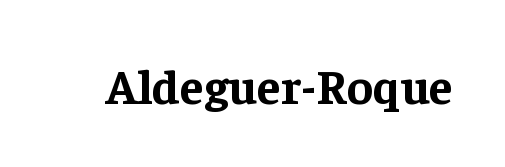
The image shows 49 px bold serif type, upright; set normal letter spacing, not underlined; low stroke contrast and a medium x-height.
